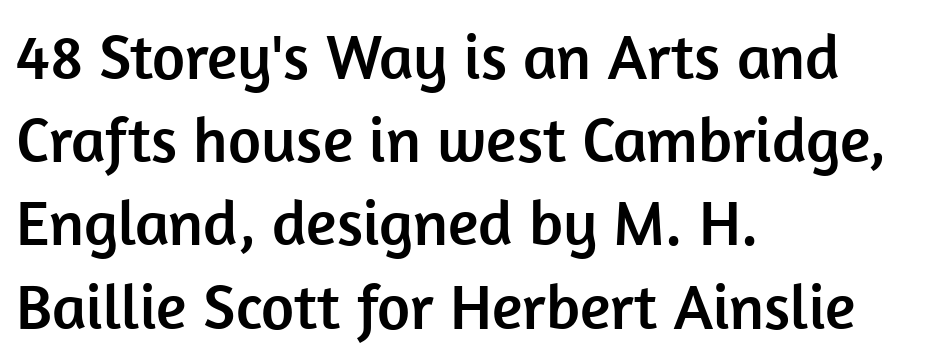
In terms of letterspacing, this is plain default setting. Casual observation: everything's shoved over to the left. Glance below the letters and you will spot only blank space. The letters stand straight up with perfectly vertical stems.
